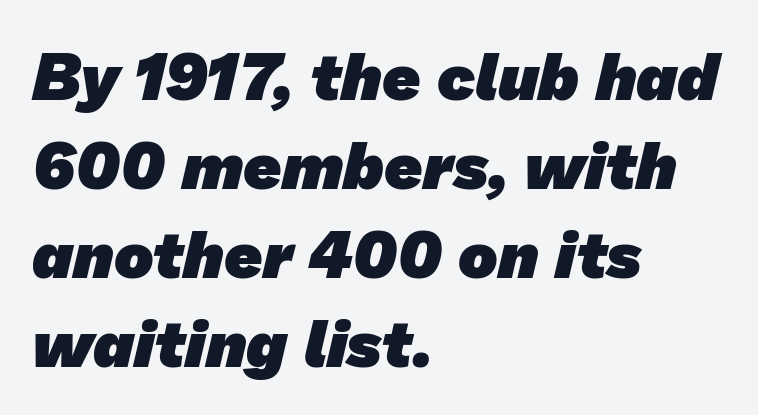
The image shows 66 px heavy sans-serif type; set left-aligned, normal line spacing (1.35x), normal letter spacing, not underlined; low stroke contrast and a medium x-height.
